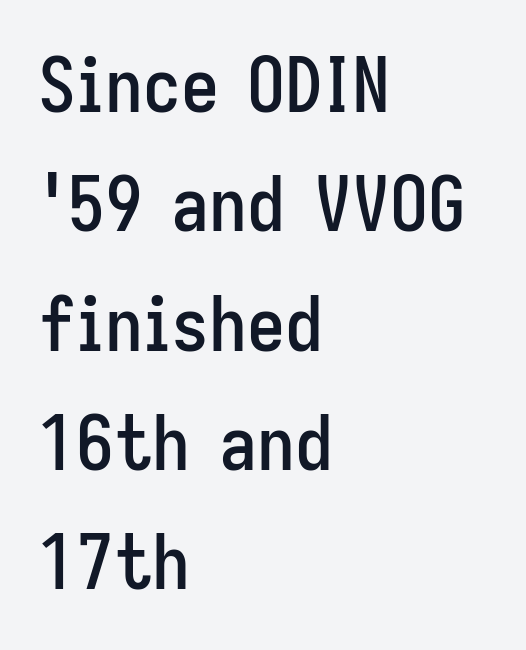
Q: Is the text italic (slanted)? A: No, it is upright.
Q: Is the typeface a serif or a sans-serif typeface? A: Sans-serif.
Q: Is the text underlined? A: No.
Q: How is the paragraph aligned? A: Left-aligned.
Q: Is the spacing between letters normal or unusually wide? A: Normal.
Q: Is the spacing between lines tight, normal or loose? A: Normal.
Q: Width (condensed, normal, or wide)? A: Condensed.
Q: Stroke contrast? A: Low.
Q: x-height? A: Medium.
Q: Monospaced? A: No.
